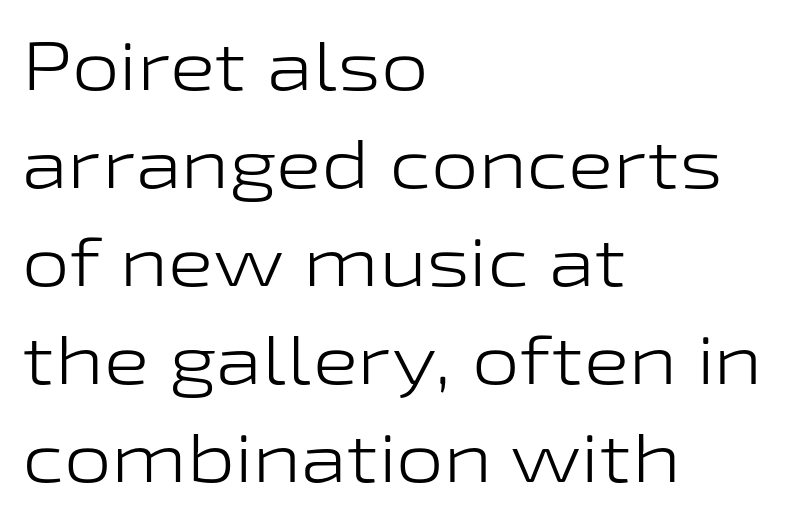
Q: Is the text bold? A: No.
Q: Is the text italic (slanted)? A: No, it is upright.
Q: Is the typeface a serif or a sans-serif typeface? A: Sans-serif.
Q: Is the text underlined? A: No.
Q: How is the paragraph aligned? A: Left-aligned.
Q: Is the spacing between letters normal or unusually wide? A: Normal.
Q: Is the spacing between lines tight, normal or loose? A: Normal.
Q: Width (condensed, normal, or wide)? A: Wide.
Q: Stroke contrast? A: Low.
Q: x-height? A: Medium.
Q: Monospaced? A: No.
